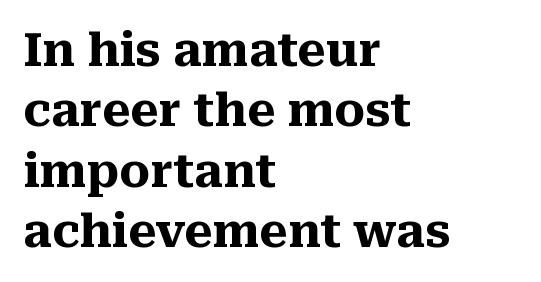
{"serif": "yes", "italic": "no", "bold": "yes", "weight": "heavy", "width": "normal", "stroke_contrast": "medium", "x_height": "medium", "monospaced": "no", "underline": "no", "align": "left", "line_spacing": "normal", "line_spacing_ratio": 1.31, "letter_spacing": "normal", "letter_spacing_em": 0.0, "glyph_px": 46}
